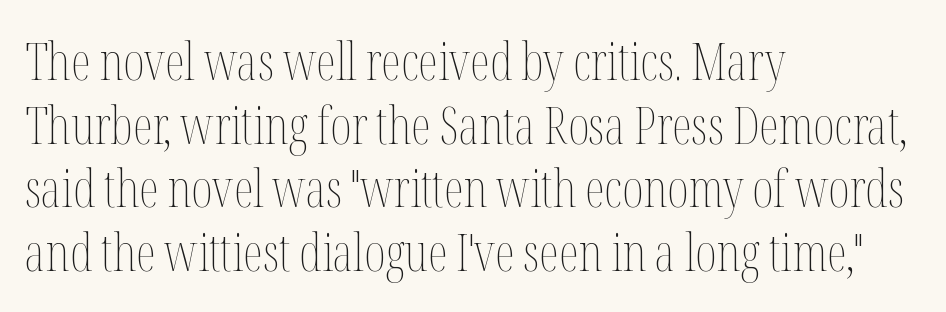
Q: Is the text bold? A: No.
Q: Is the text italic (slanted)? A: No, it is upright.
Q: Is the text underlined? A: No.
Q: How is the paragraph aligned? A: Left-aligned.
Q: Is the spacing between letters normal or unusually wide? A: Normal.
Q: Is the spacing between lines tight, normal or loose? A: Normal.
Q: Width (condensed, normal, or wide)? A: Condensed.
Q: Stroke contrast? A: Medium.
Q: x-height? A: Medium.
Q: Monospaced? A: No.
